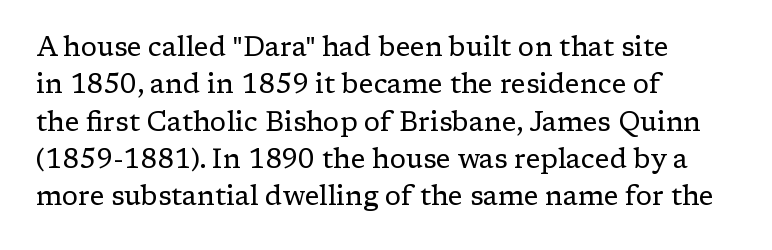
{"italic": "no", "bold": "no", "underline": "no", "align": "left", "line_spacing": "normal", "line_spacing_ratio": 1.38, "letter_spacing": "normal", "letter_spacing_em": 0.0, "glyph_px": 27}
